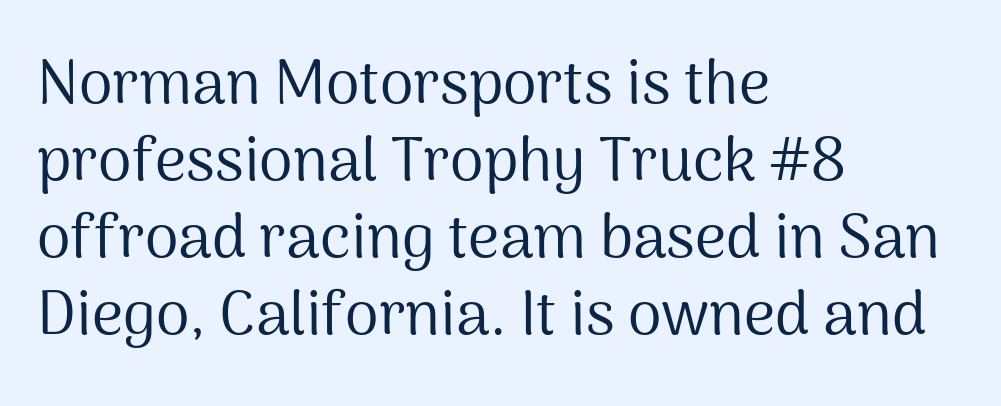
Is there much room between lines? A standard amount, neither cramped nor airy. The characters are drawn with everyday or finer stroke widths. This is the regular roman posture of the typeface. Varying glyph widths throughout — classic text-font behaviour.
